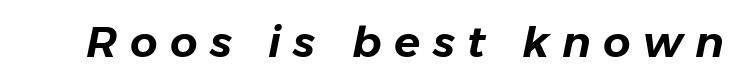
Character widths vary here, with narrow letters taking less room than wide ones. Words appear elongated and porous because spacing is wide. The specimen omits any rule beneath the text block's lines. The font's italic variant was chosen for this text.
